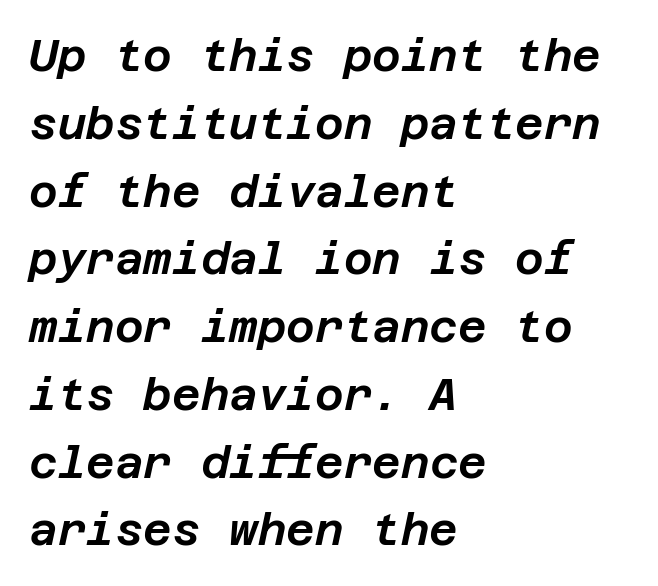
The image shows 44 px text type, italic (leaning right); set left-aligned, normal line spacing (1.54x), normal letter spacing, not underlined; low stroke contrast and a large x-height.
